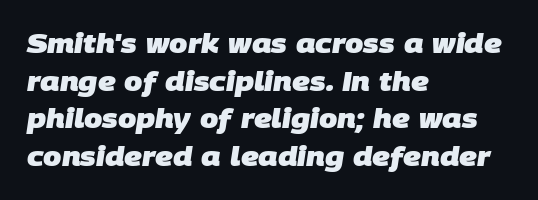
The image shows 26 px bold type; set left-aligned, normal line spacing (1.45x), normal letter spacing, not underlined.
